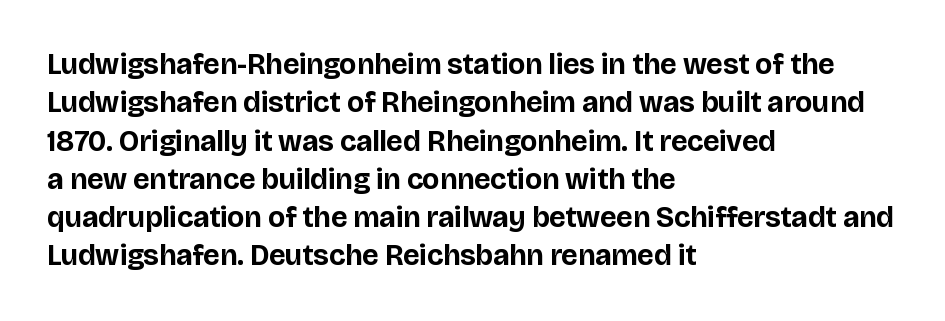
The image shows 29 px bold sans-serif type, upright; set left-aligned, normal line spacing (1.32x), normal letter spacing, not underlined; low stroke contrast and a large x-height.
